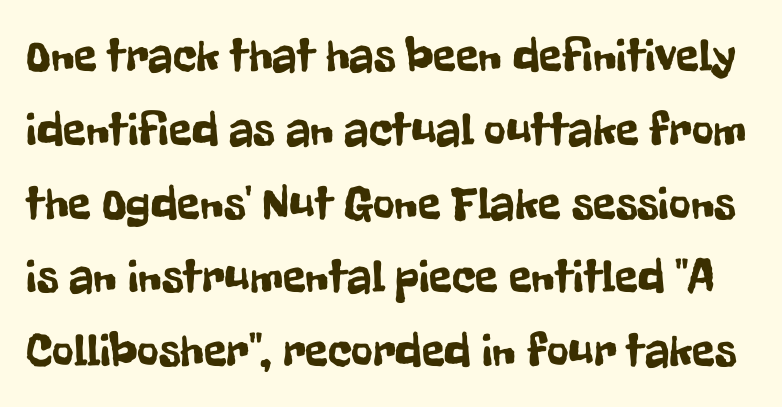
Italic: no, the glyphs are upright roman. Regarding leading, the lines here are spaced in the standard way. Plain, unruled lines of type. What stands out about the letter spacing? Nothing — it is the standard amount. Does the type have serifs? No, each stem ends abruptly.
